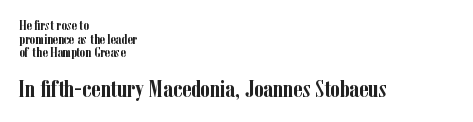
The image shows 24 px bold type, upright; set left-aligned, tight line spacing (0.98x), normal letter spacing, not underlined; the second (bottom) block is 1.71x larger.
